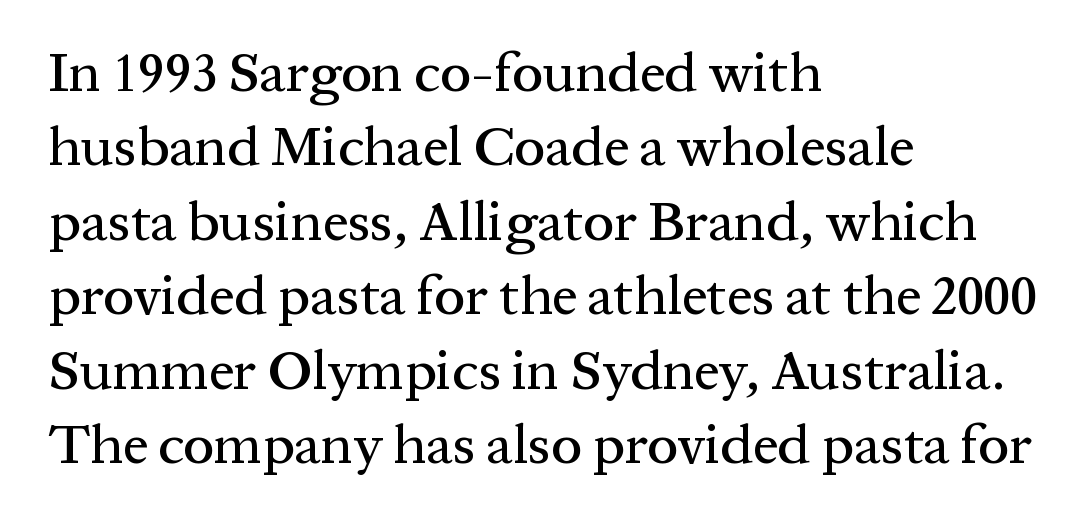
Q: Is the text italic (slanted)? A: No, it is upright.
Q: Is the typeface a serif or a sans-serif typeface? A: Serif.
Q: Is the text underlined? A: No.
Q: How is the paragraph aligned? A: Left-aligned.
Q: Is the spacing between letters normal or unusually wide? A: Normal.
Q: Is the spacing between lines tight, normal or loose? A: Normal.
Q: Width (condensed, normal, or wide)? A: Normal.
Q: Stroke contrast? A: Medium.
Q: x-height? A: Medium.
Q: Monospaced? A: No.
